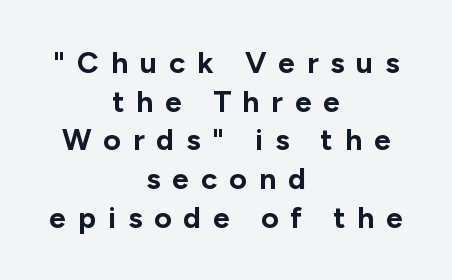
{"serif": "no", "italic": "no", "bold": "yes", "weight": "bold", "width": "normal", "stroke_contrast": "low", "x_height": "medium", "monospaced": "no", "underline": "no", "align": "center", "line_spacing": "normal", "line_spacing_ratio": 1.29, "letter_spacing": "wide", "letter_spacing_em": 0.4, "glyph_px": 30}
